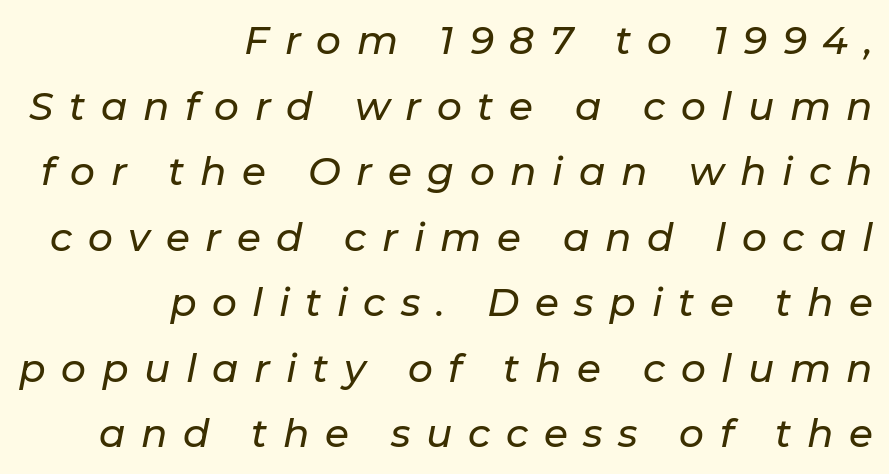
The passage shown leans; its letterforms are oblique. Rule under the text: the space is simply empty. A typesetter would call this proportional, since set widths differ per character. Regular leading.
